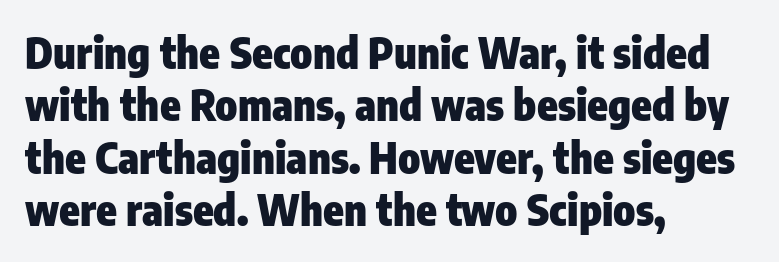
{"serif": "no", "italic": "no", "bold": "yes", "weight": "heavy", "width": "condensed", "stroke_contrast": "low", "x_height": "medium", "monospaced": "no", "underline": "no", "align": "left", "line_spacing": "normal", "line_spacing_ratio": 1.25, "letter_spacing": "normal", "letter_spacing_em": 0.0, "glyph_px": 42}
